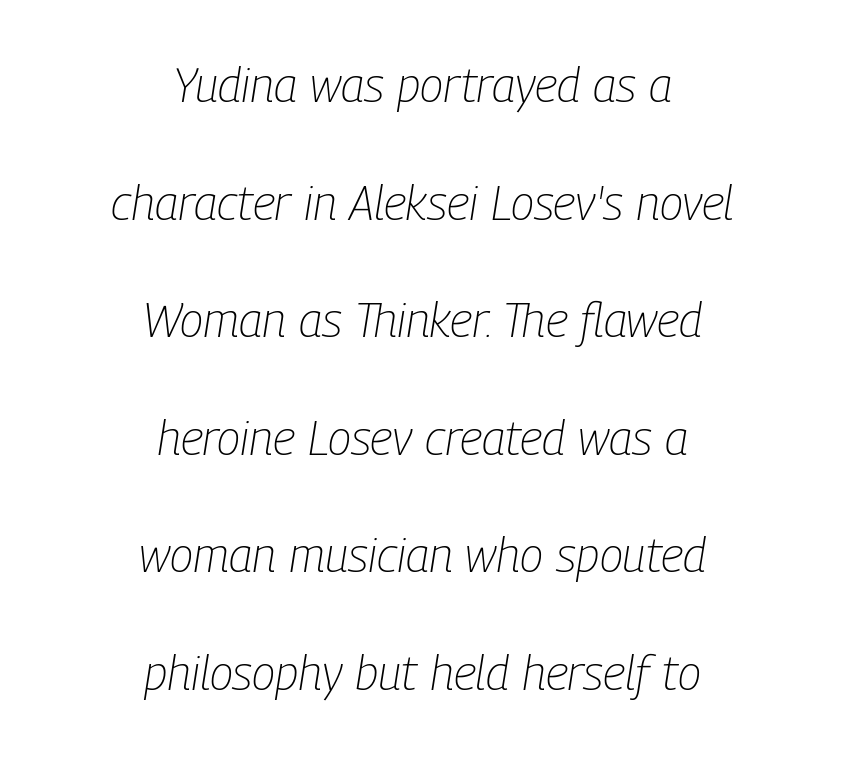
Q: Is the text bold? A: No.
Q: Is the text italic (slanted)? A: Yes, it leans right by about 9 degrees.
Q: Is the text underlined? A: No.
Q: How is the paragraph aligned? A: Centered.
Q: Is the spacing between letters normal or unusually wide? A: Normal.
Q: Is the spacing between lines tight, normal or loose? A: Loose.
Q: Width (condensed, normal, or wide)? A: Condensed.
Q: Stroke contrast? A: Low.
Q: x-height? A: Medium.
Q: Monospaced? A: No.
